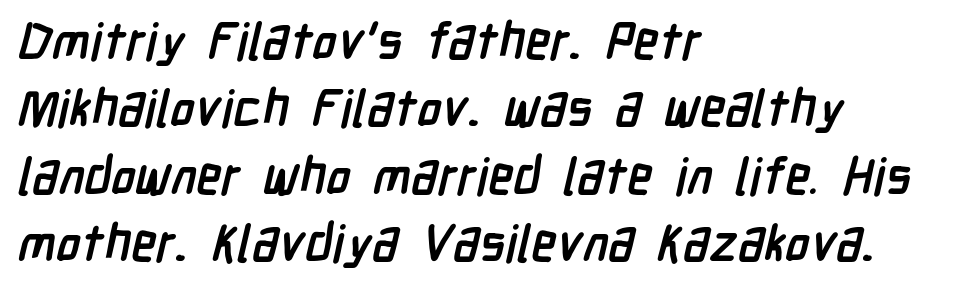
Looks like regular typesetting: each glyph gets only the width it needs. Font category for this specimen: sans-serif. Check the space under the baseline: it is left empty. Successive baselines arrive at the customary interval.
